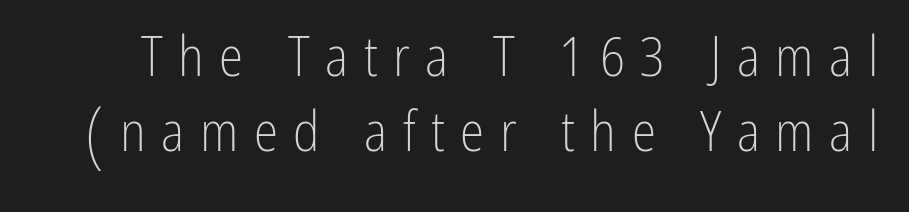
{"serif": "no", "italic": "no", "bold": "no", "weight": "light", "width": "condensed", "stroke_contrast": "low", "x_height": "medium", "monospaced": "no", "underline": "no", "line_spacing": "normal", "line_spacing_ratio": 1.36, "letter_spacing": "wide", "letter_spacing_em": 0.28, "glyph_px": 55}
